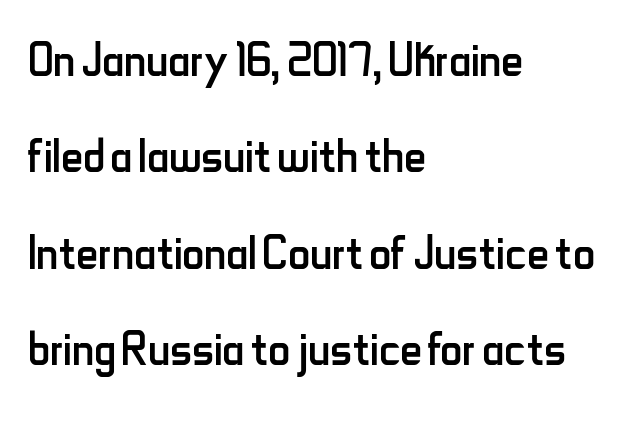
{"serif": "no", "italic": "no", "bold": "no", "weight": "regular", "width": "condensed", "stroke_contrast": "low", "x_height": "small", "monospaced": "no", "underline": "no", "align": "left", "line_spacing": "normal", "line_spacing_ratio": 1.58, "letter_spacing": "normal", "letter_spacing_em": 0.0, "glyph_px": 61}
